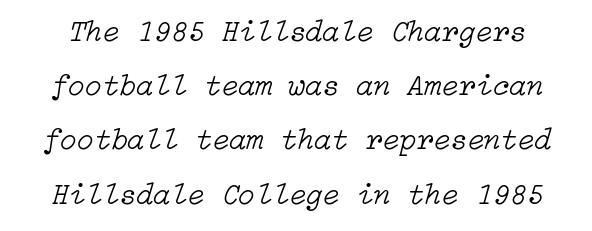
{"italic": "yes", "lean": "right", "slant_degrees": 15, "bold": "no", "weight": "light", "width": "normal", "stroke_contrast": "low", "x_height": "medium", "underline": "no", "line_spacing_ratio": 1.75, "letter_spacing": "normal", "letter_spacing_em": 0.0, "glyph_px": 31}
